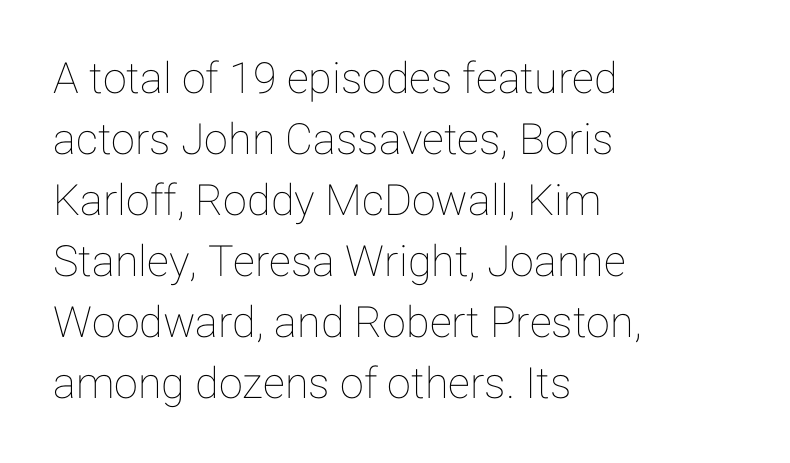
Do the characters align in a grid? No, the font is proportional. The face used here is rendered with its standard letterfit. The area under the type is left untouched. Unlike italic type, these characters show no tilt at all.
